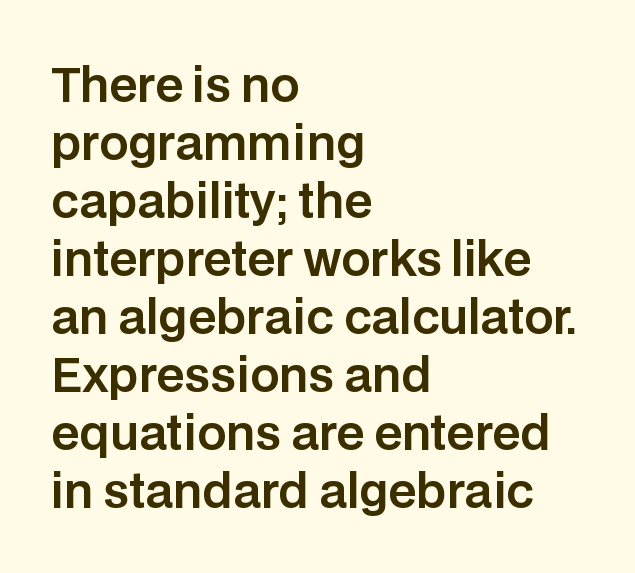
The image shows 46 px sans-serif type, upright; set left-aligned, normal line spacing (1.26x), normal letter spacing, not underlined; low stroke contrast and a large x-height.
